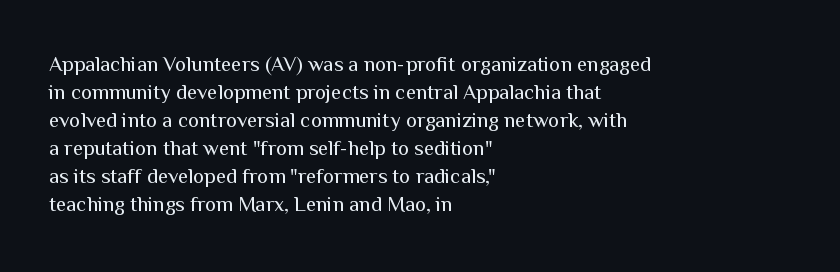
{"italic": "no", "bold": "no", "underline": "no", "align": "left", "line_spacing": "normal", "line_spacing_ratio": 1.33, "letter_spacing": "normal", "letter_spacing_em": 0.0, "glyph_px": 21}
